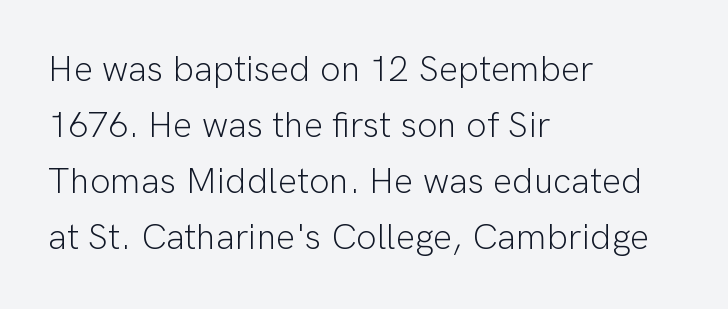
Q: Is the text bold? A: No.
Q: Is the text italic (slanted)? A: No, it is upright.
Q: Is the typeface a serif or a sans-serif typeface? A: Sans-serif.
Q: Is the text underlined? A: No.
Q: How is the paragraph aligned? A: Left-aligned.
Q: Is the spacing between letters normal or unusually wide? A: Normal.
Q: Is the spacing between lines tight, normal or loose? A: Normal.
Q: Width (condensed, normal, or wide)? A: Normal.
Q: Stroke contrast? A: Low.
Q: x-height? A: Medium.
Q: Monospaced? A: No.
